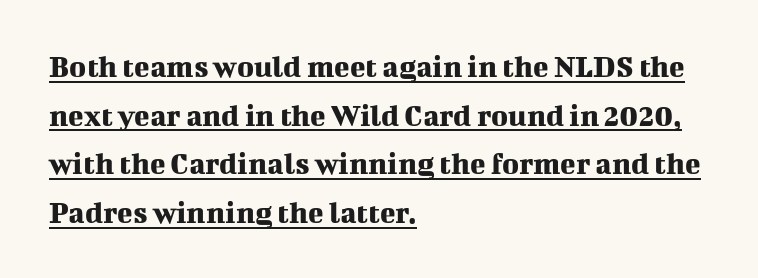
The image shows 32 px serif type, upright; set left-aligned, normal line spacing (1.52x), normal letter spacing, underlined; medium stroke contrast and a medium x-height.
